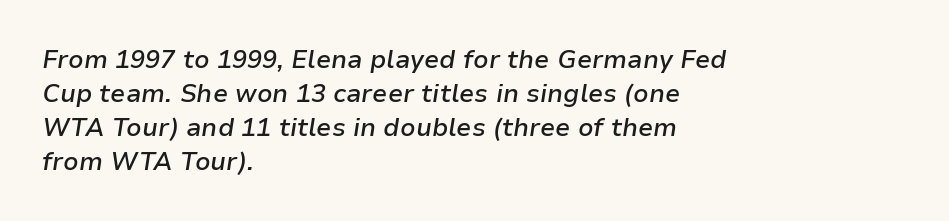
Q: Is the text bold? A: Semi-bold.
Q: Is the text italic (slanted)? A: Yes, it leans right by about 9 degrees.
Q: Is the text underlined? A: No.
Q: How is the paragraph aligned? A: Left-aligned.
Q: Is the spacing between letters normal or unusually wide? A: Normal.
Q: Is the spacing between lines tight, normal or loose? A: Normal.
